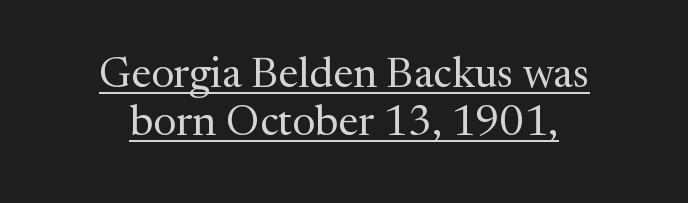
Q: Is the text bold? A: No.
Q: Is the text italic (slanted)? A: No, it is upright.
Q: Is the typeface a serif or a sans-serif typeface? A: Serif.
Q: Is the text underlined? A: Yes.
Q: How is the paragraph aligned? A: Centered.
Q: Is the spacing between letters normal or unusually wide? A: Normal.
Q: Is the spacing between lines tight, normal or loose? A: Tight.
Q: Width (condensed, normal, or wide)? A: Normal.
Q: Stroke contrast? A: Medium.
Q: x-height? A: Medium.
Q: Monospaced? A: No.
